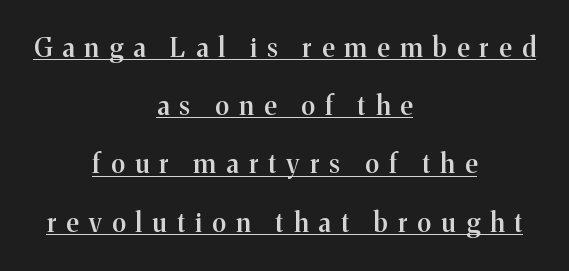
Q: Is the text bold? A: Semi-bold.
Q: Is the text italic (slanted)? A: No, it is upright.
Q: Is the text underlined? A: Yes.
Q: How is the paragraph aligned? A: Centered.
Q: Is the spacing between letters normal or unusually wide? A: Unusually wide.
Q: Is the spacing between lines tight, normal or loose? A: Loose.
